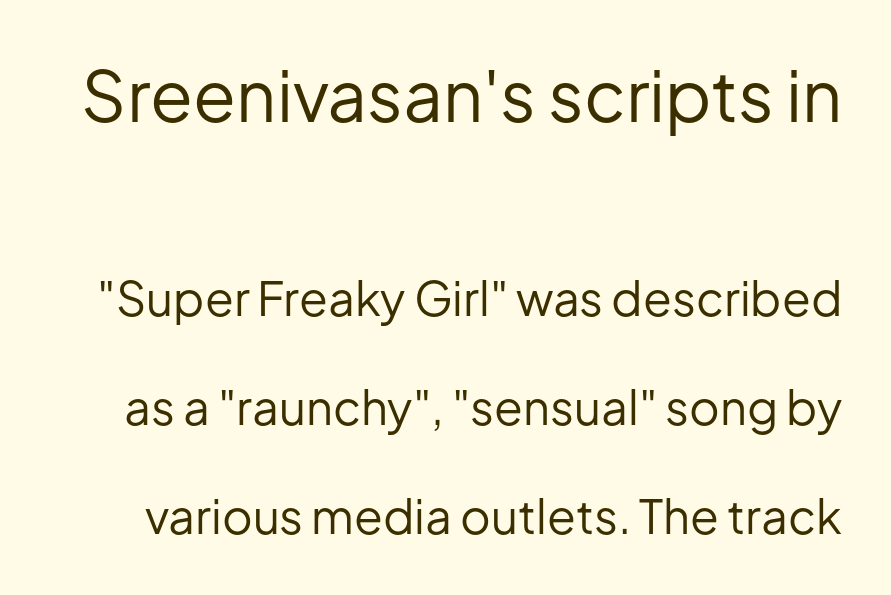
The image shows 70 px regular-weight sans-serif type, upright; set loose line spacing (2.32x), normal letter spacing, not underlined; the first (top) block is 1.49x larger; low stroke contrast and a medium x-height.
